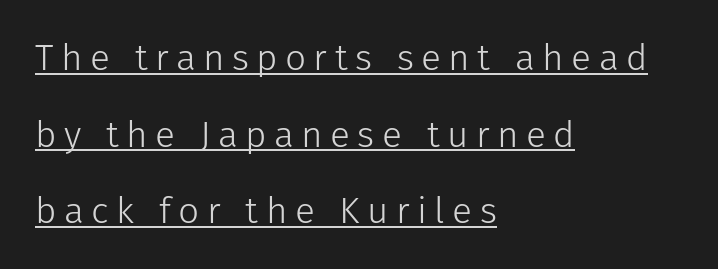
Q: Is the text bold? A: No.
Q: Is the text italic (slanted)? A: No, it is upright.
Q: Is the typeface a serif or a sans-serif typeface? A: Sans-serif.
Q: Is the text underlined? A: Yes.
Q: How is the paragraph aligned? A: Left-aligned.
Q: Is the spacing between letters normal or unusually wide? A: Unusually wide.
Q: Is the spacing between lines tight, normal or loose? A: Loose.
Q: Width (condensed, normal, or wide)? A: Normal.
Q: Stroke contrast? A: Low.
Q: x-height? A: Medium.
Q: Monospaced? A: No.
